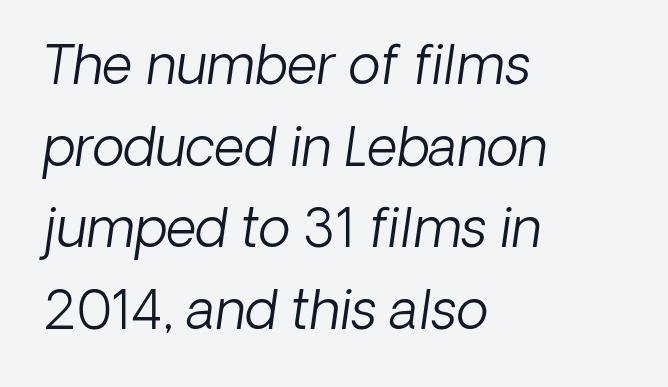
The image shows 53 px light type, italic (leaning right); set left-aligned, normal line spacing (1.54x), normal letter spacing, not underlined; low stroke contrast and a medium x-height.
